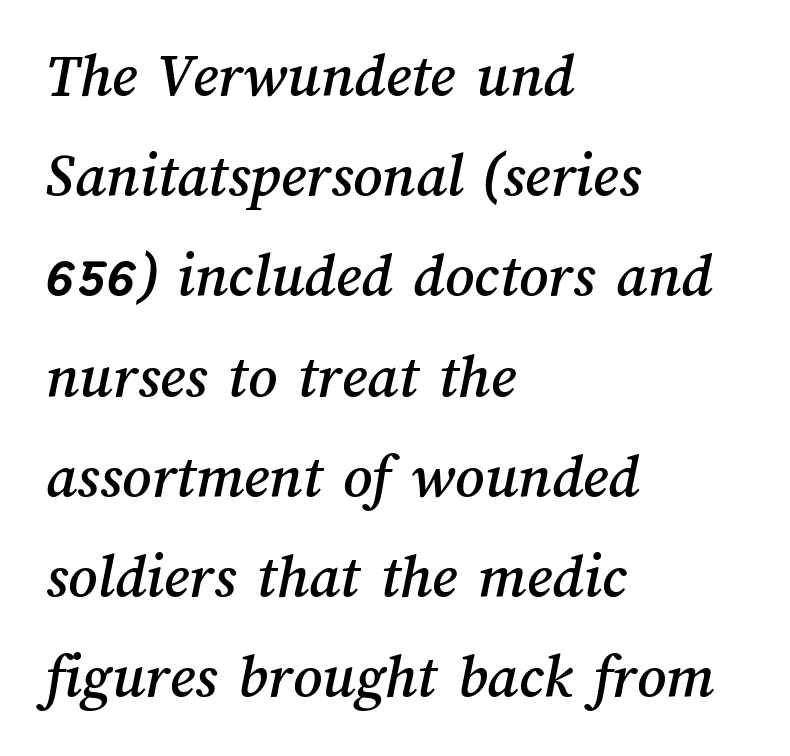
Leading: standard. There is no visible air inserted between adjacent glyphs. Do the characters align in a grid? No, the font is proportional. Teacher's note: observe the even left margin — that is flush-left alignment. Lines of text with bare space underneath.
